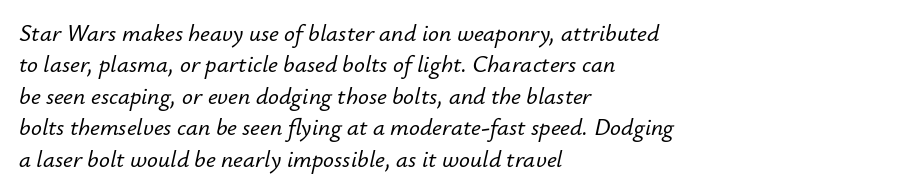
Q: Is the text italic (slanted)? A: Yes, it leans right by about 12 degrees.
Q: Is the text underlined? A: No.
Q: How is the paragraph aligned? A: Left-aligned.
Q: Is the spacing between letters normal or unusually wide? A: Normal.
Q: Is the spacing between lines tight, normal or loose? A: Normal.
